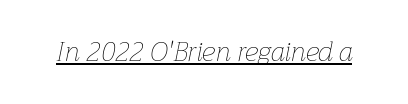
The image shows 27 px text type, italic (leaning right); set normal letter spacing, underlined.
